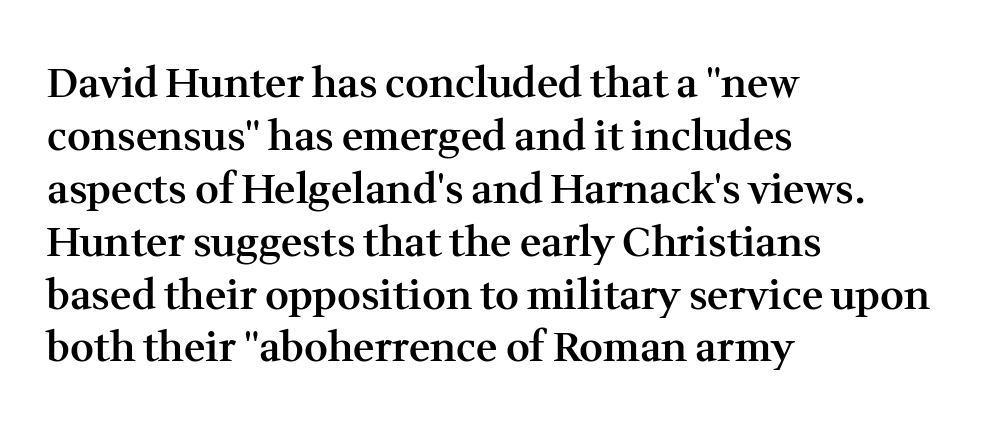
{"serif": "yes", "italic": "no", "bold": "semi", "weight": "semibold", "width": "normal", "stroke_contrast": "medium", "x_height": "medium", "monospaced": "no", "underline": "no", "align": "left", "line_spacing": "normal", "line_spacing_ratio": 1.29, "letter_spacing": "normal", "letter_spacing_em": 0.0, "glyph_px": 41}
